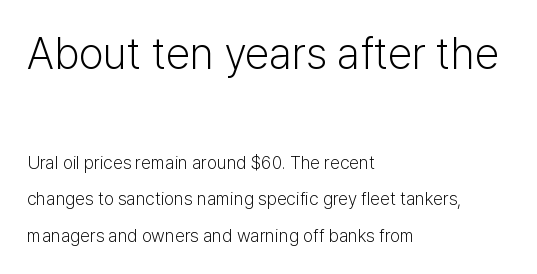
The image shows 44 px light sans-serif type, upright; set left-aligned, loose line spacing (2.02x), normal letter spacing, not underlined; the first (top) block is 2.44x larger; low stroke contrast and a medium x-height.
